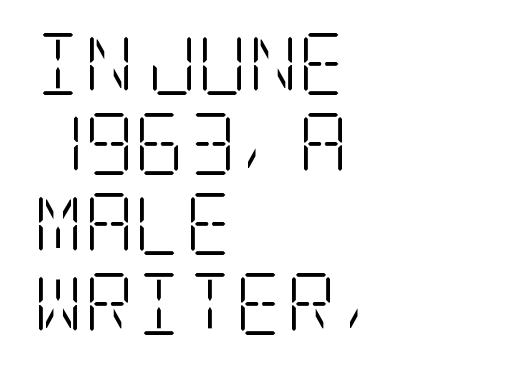
{"serif": "yes", "italic": "no", "bold": "no", "weight": "light", "width": "condensed", "stroke_contrast": "low", "x_height": "large", "underline": "no", "align": "left", "line_spacing": "normal", "line_spacing_ratio": 1.29, "letter_spacing": "normal", "letter_spacing_em": 0.0, "glyph_px": 62}
